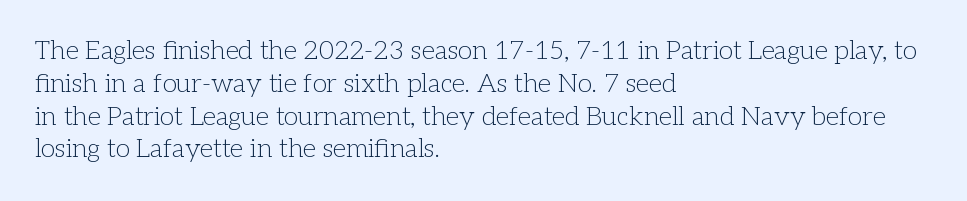
{"italic": "no", "bold": "no", "underline": "no", "align": "left", "line_spacing": "normal", "line_spacing_ratio": 1.26, "letter_spacing": "normal", "letter_spacing_em": 0.0, "glyph_px": 26}
